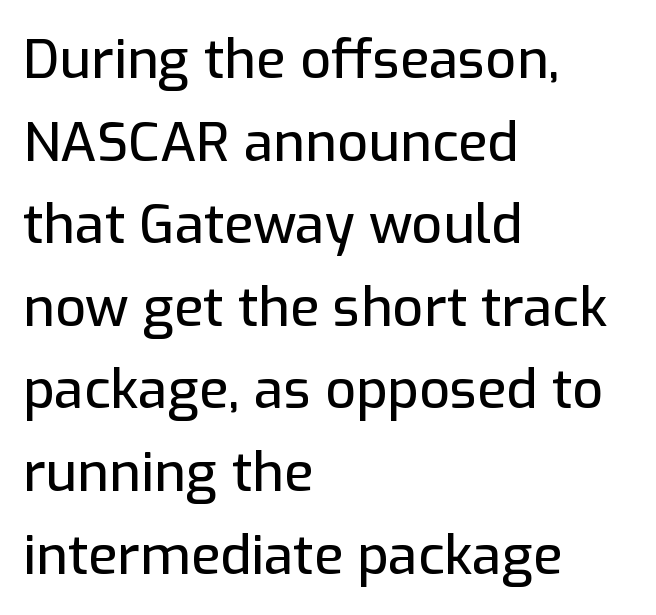
{"serif": "no", "italic": "no", "width": "normal", "stroke_contrast": "low", "x_height": "medium", "monospaced": "no", "underline": "no", "align": "left", "line_spacing": "normal", "line_spacing_ratio": 1.53, "letter_spacing": "normal", "letter_spacing_em": 0.0, "glyph_px": 54}
